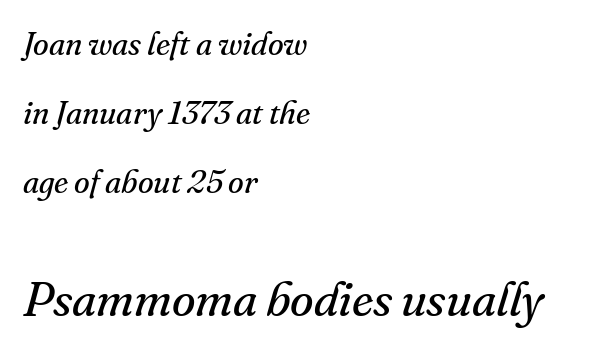
A student would notice the bottom passage is typeset larger than what precedes it. These lines are composed in type with serifs. Notice how the passage keeps a crisp vertical edge on the left only. The lettering tilts uniformly, giving the passage an italic look.
